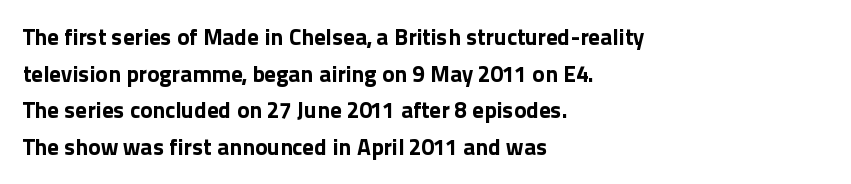
The image shows 23 px bold type, upright; set left-aligned, normal line spacing (1.59x), normal letter spacing, not underlined.
